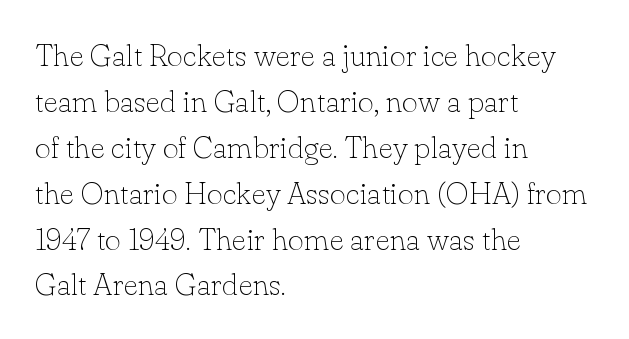
Q: Is the text bold? A: No.
Q: Is the text italic (slanted)? A: No, it is upright.
Q: Is the typeface a serif or a sans-serif typeface? A: Serif.
Q: Is the text underlined? A: No.
Q: How is the paragraph aligned? A: Left-aligned.
Q: Is the spacing between letters normal or unusually wide? A: Normal.
Q: Is the spacing between lines tight, normal or loose? A: Normal.
Q: Width (condensed, normal, or wide)? A: Normal.
Q: Stroke contrast? A: Low.
Q: x-height? A: Small.
Q: Monospaced? A: No.
